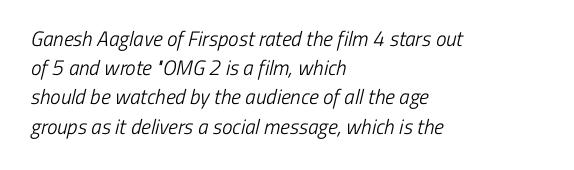
The image shows 21 px text type; set left-aligned, normal line spacing (1.39x), normal letter spacing, not underlined.
